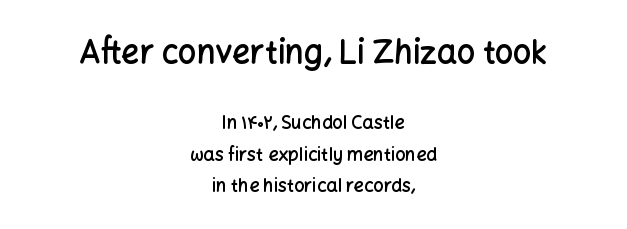
Q: Is the text bold? A: Semi-bold.
Q: Is the text italic (slanted)? A: No, it is upright.
Q: Is the typeface a serif or a sans-serif typeface? A: Sans-serif.
Q: Is the text underlined? A: No.
Q: How is the paragraph aligned? A: Centered.
Q: Is the spacing between letters normal or unusually wide? A: Normal.
Q: Which block of text is set in a larger size, the first (top) or the second (bottom)? A: The first (top) one.
Q: Width (condensed, normal, or wide)? A: Normal.
Q: Stroke contrast? A: Low.
Q: x-height? A: Medium.
Q: Monospaced? A: No.
